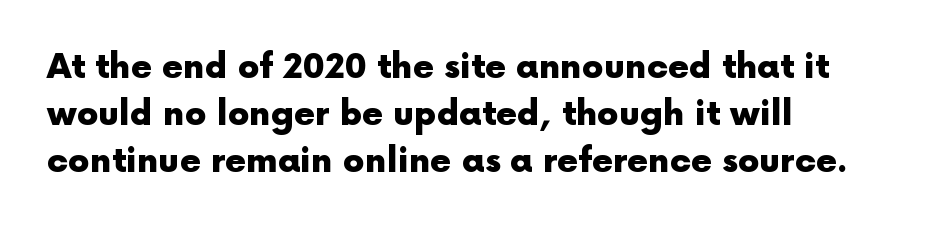
{"serif": "no", "italic": "no", "bold": "yes", "weight": "heavy", "width": "normal", "x_height": "medium", "monospaced": "no", "underline": "no", "align": "left", "line_spacing": "normal", "line_spacing_ratio": 1.38, "letter_spacing": "normal", "letter_spacing_em": 0.0, "glyph_px": 34}
